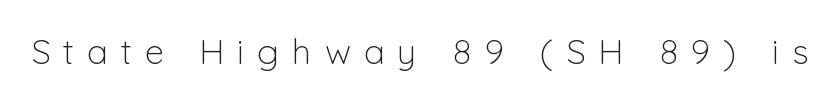
The image shows 35 px light sans-serif type, upright; set unusually wide letter spacing (+0.37 em), not underlined; low stroke contrast and a medium x-height.
